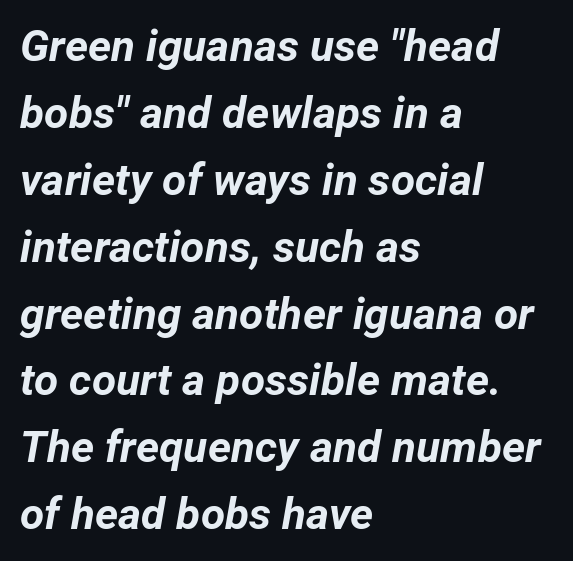
Q: Is the text bold? A: Yes.
Q: Is the text italic (slanted)? A: Yes, it leans right by about 12 degrees.
Q: Is the text underlined? A: No.
Q: How is the paragraph aligned? A: Left-aligned.
Q: Is the spacing between letters normal or unusually wide? A: Normal.
Q: Is the spacing between lines tight, normal or loose? A: Normal.
Q: Width (condensed, normal, or wide)? A: Normal.
Q: Stroke contrast? A: Low.
Q: x-height? A: Medium.
Q: Monospaced? A: No.
